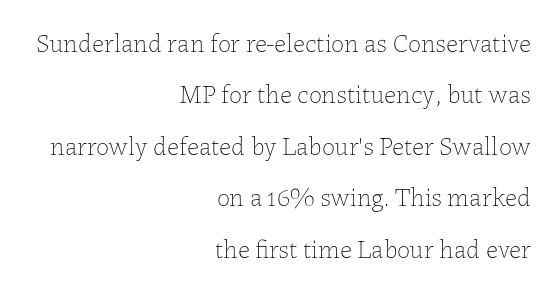
{"italic": "no", "bold": "no", "underline": "no", "align": "right", "line_spacing": "loose", "line_spacing_ratio": 1.98, "letter_spacing": "normal", "letter_spacing_em": 0.0, "glyph_px": 26}
